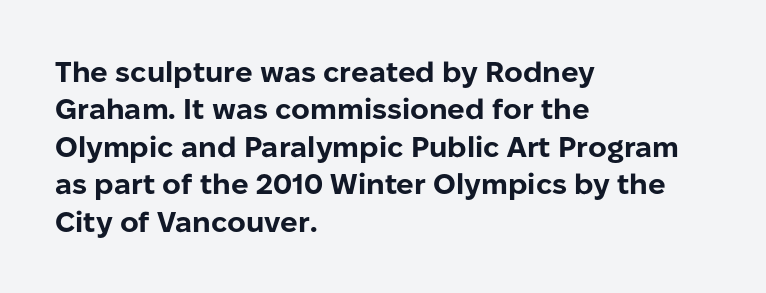
The image shows 29 px bold sans-serif type, upright; set left-aligned, normal line spacing (1.29x), normal letter spacing, not underlined; low stroke contrast and a medium x-height.
